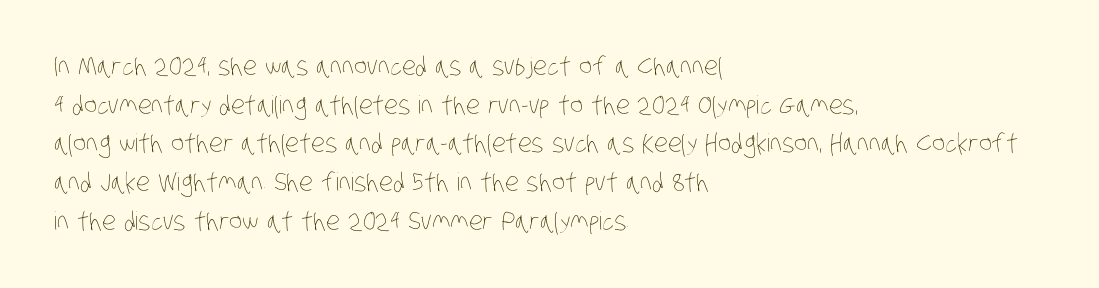
{"bold": "no", "underline": "no", "align": "left", "line_spacing": "normal", "line_spacing_ratio": 1.55, "letter_spacing": "normal", "letter_spacing_em": 0.0, "glyph_px": 25}
